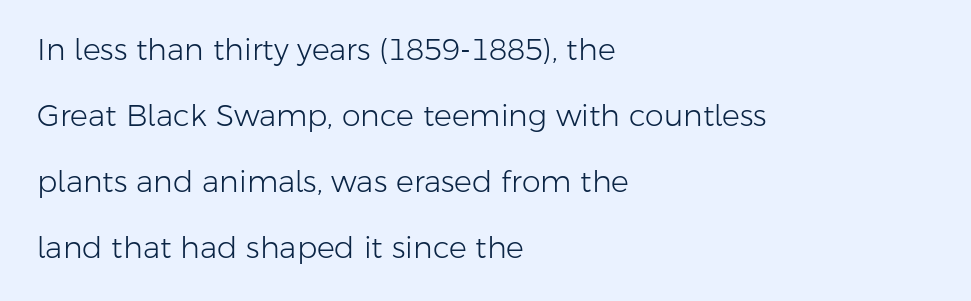
Vertically, the passage feels expansive, rows floating well apart. Each row of text sits above clean, open space. You can tell it's not italic because the verticals are truly vertical. Students, note that the glyphs here touch the page at normal intervals. The typeface has the unassuming heft of standard copy or less. Horizontally, the lines are justified to the leading edge only.
